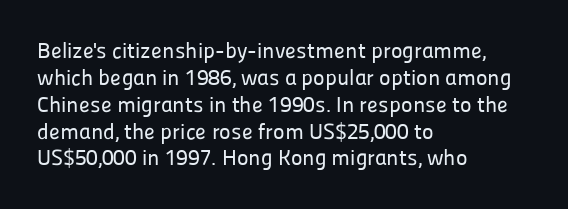
{"italic": "no", "underline": "no", "align": "left", "line_spacing_ratio": 1.22, "letter_spacing": "normal", "letter_spacing_em": 0.0, "glyph_px": 22}
